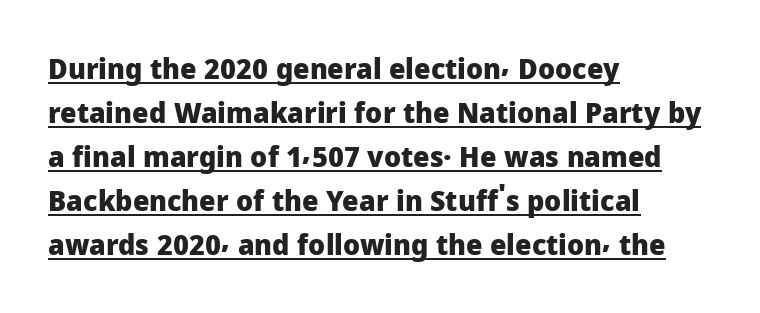
The image shows 29 px heavy sans-serif type, upright; set left-aligned, normal line spacing (1.52x), normal letter spacing, underlined; low stroke contrast and a medium x-height.
